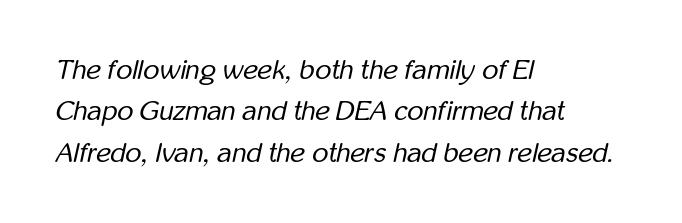
Q: Is the text bold? A: No.
Q: Is the text italic (slanted)? A: Yes, it leans right by about 12 degrees.
Q: Is the text underlined? A: No.
Q: How is the paragraph aligned? A: Left-aligned.
Q: Is the spacing between letters normal or unusually wide? A: Normal.
Q: Is the spacing between lines tight, normal or loose? A: Normal.
Q: Width (condensed, normal, or wide)? A: Condensed.
Q: Stroke contrast? A: Low.
Q: x-height? A: Medium.
Q: Monospaced? A: No.
